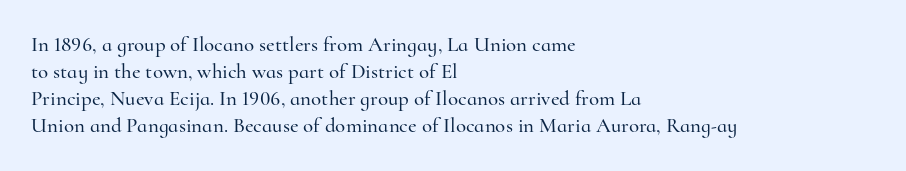
{"italic": "no", "underline": "no", "align": "left", "line_spacing": "normal", "line_spacing_ratio": 1.29, "letter_spacing": "normal", "letter_spacing_em": 0.0, "glyph_px": 21}
